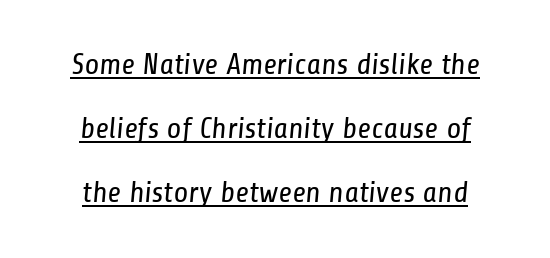
Q: Is the text bold? A: No.
Q: Is the typeface a serif or a sans-serif typeface? A: Sans-serif.
Q: Is the text underlined? A: Yes.
Q: Is the spacing between letters normal or unusually wide? A: Normal.
Q: Is the spacing between lines tight, normal or loose? A: Loose.
Q: Width (condensed, normal, or wide)? A: Condensed.
Q: Stroke contrast? A: Low.
Q: x-height? A: Medium.
Q: Monospaced? A: No.
